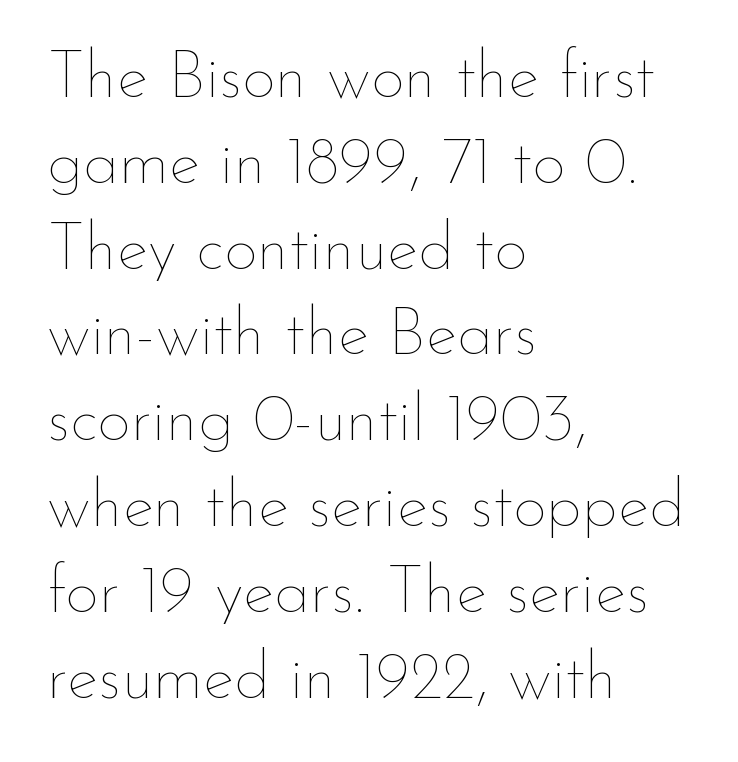
Q: Is the text bold? A: No.
Q: Is the text italic (slanted)? A: No, it is upright.
Q: Is the text underlined? A: No.
Q: How is the paragraph aligned? A: Left-aligned.
Q: Is the spacing between letters normal or unusually wide? A: Normal.
Q: Is the spacing between lines tight, normal or loose? A: Normal.
Q: Width (condensed, normal, or wide)? A: Normal.
Q: Stroke contrast? A: Low.
Q: x-height? A: Small.
Q: Monospaced? A: No.
